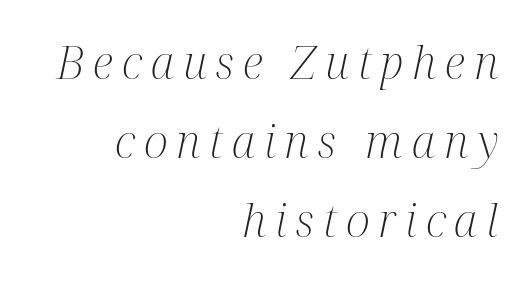
Q: Is the text bold? A: No.
Q: Is the text italic (slanted)? A: Yes, it leans right by about 12 degrees.
Q: Is the typeface a serif or a sans-serif typeface? A: Serif.
Q: Is the text underlined? A: No.
Q: How is the paragraph aligned? A: Right-aligned.
Q: Width (condensed, normal, or wide)? A: Condensed.
Q: Stroke contrast? A: Medium.
Q: x-height? A: Medium.
Q: Monospaced? A: No.
